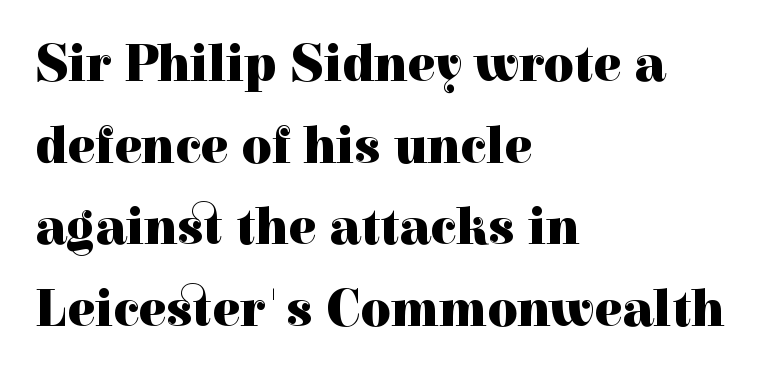
Q: Is the text bold? A: Yes.
Q: Is the text italic (slanted)? A: No, it is upright.
Q: Is the typeface a serif or a sans-serif typeface? A: Serif.
Q: Is the text underlined? A: No.
Q: How is the paragraph aligned? A: Left-aligned.
Q: Is the spacing between letters normal or unusually wide? A: Normal.
Q: Is the spacing between lines tight, normal or loose? A: Normal.
Q: Width (condensed, normal, or wide)? A: Normal.
Q: x-height? A: Medium.
Q: Monospaced? A: No.
